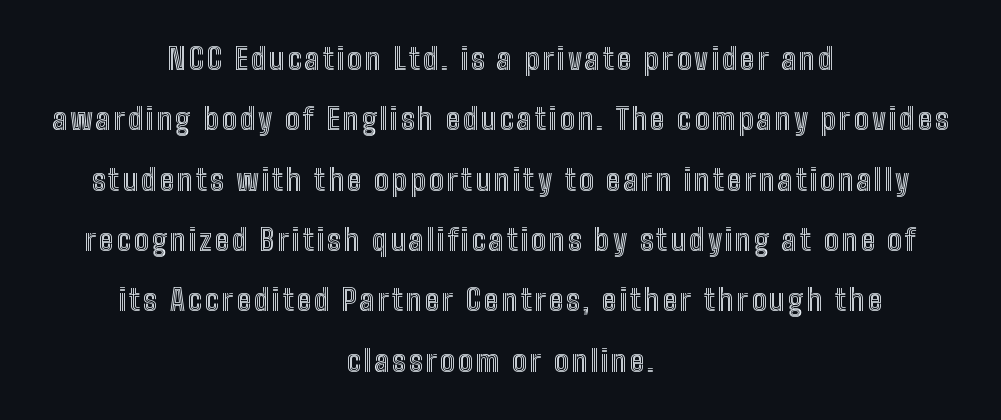
{"italic": "no", "width": "condensed", "x_height": "medium", "monospaced": "no", "underline": "no", "align": "center", "line_spacing": "loose", "line_spacing_ratio": 2.08, "glyph_px": 29}
